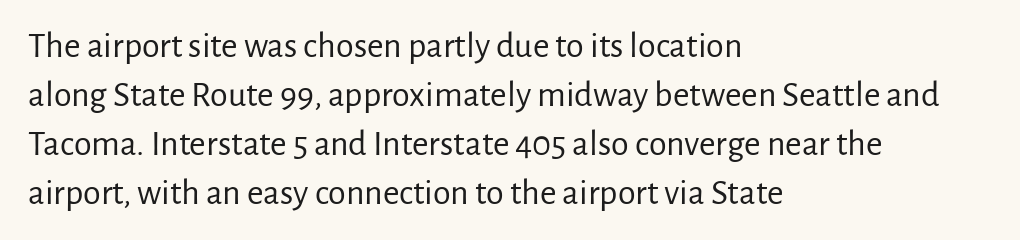
The image shows 36 px regular-weight sans-serif type, upright; set left-aligned, normal line spacing (1.36x), normal letter spacing, not underlined; low stroke contrast and a medium x-height.
